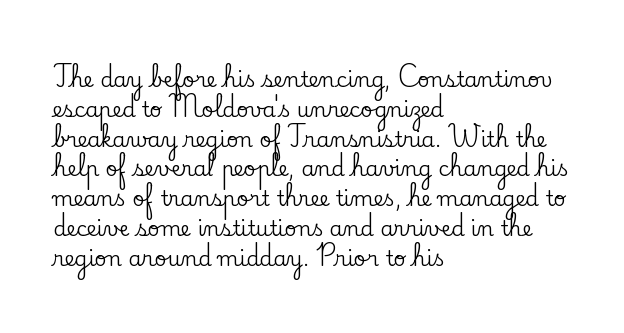
{"italic": "no", "underline": "no", "align": "left", "line_spacing": "normal", "line_spacing_ratio": 1.42, "letter_spacing": "normal", "letter_spacing_em": 0.0, "glyph_px": 21}
